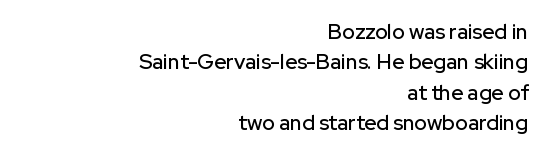
Here the glyphs are tracked normally, forming tight word shapes. Leftover space on each line is placed entirely before the opening word. Each row of text sits above clean, open space. What's the leading like? Ordinary, nothing unusual. When letters stand straight like this, we call the style roman or upright.
